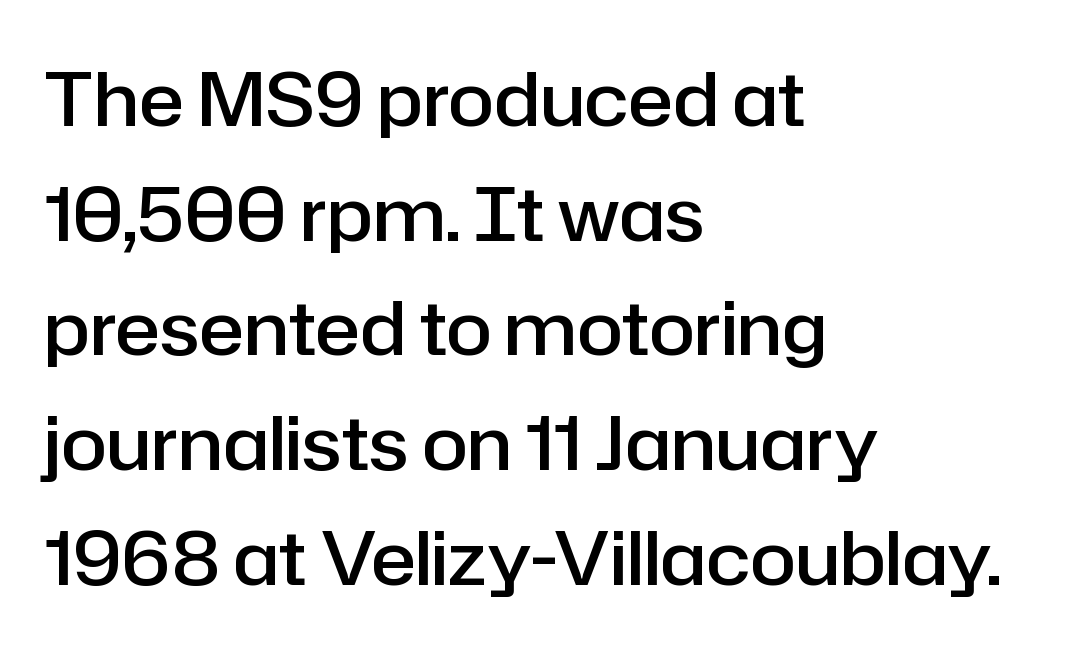
The image shows 75 px semibold sans-serif type, upright; set left-aligned, normal line spacing (1.53x), normal letter spacing, not underlined; low stroke contrast and a medium x-height.
